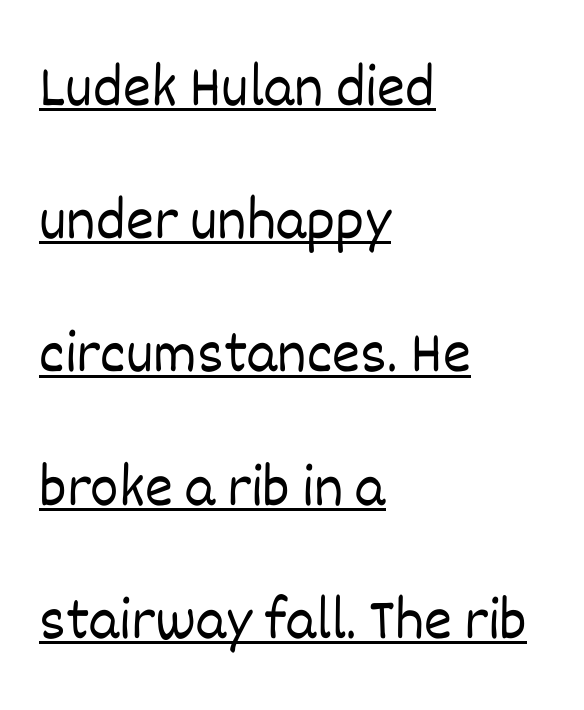
The space between consecutive lines is lavish. Does the lettering tilt? It doesn't — this is upright. This sample has the flowing, uneven cadence of proportional lettering. Look at the tracking — it's just the regular setting, nothing added.
